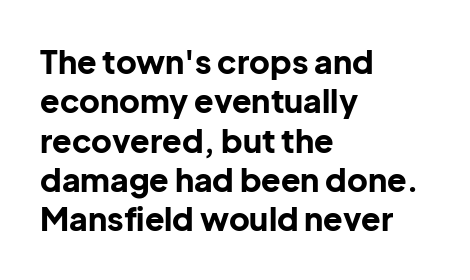
Quick note: underline off. Line starts are locked; line ends wander. Each letter keeps its own natural width here, so spacing adapts to shape. Its strokes are broad and dark, the hallmark of bold type.
